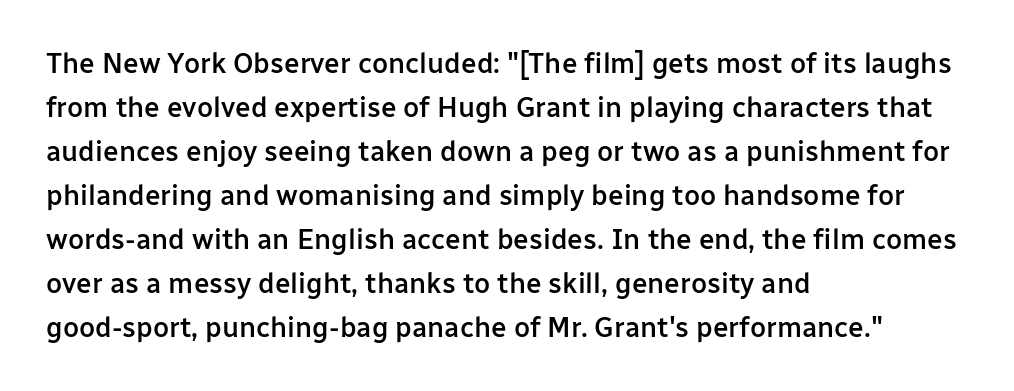
The image shows 28 px semibold sans-serif type, upright; set left-aligned, normal line spacing (1.57x), normal letter spacing, not underlined; low stroke contrast and a medium x-height.
